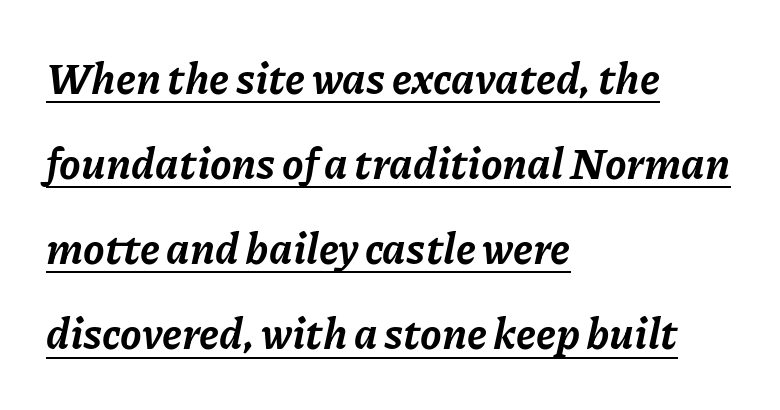
The image shows 43 px bold type, italic (leaning right); set left-aligned, loose line spacing (1.98x), normal letter spacing, underlined; low stroke contrast and a medium x-height.
